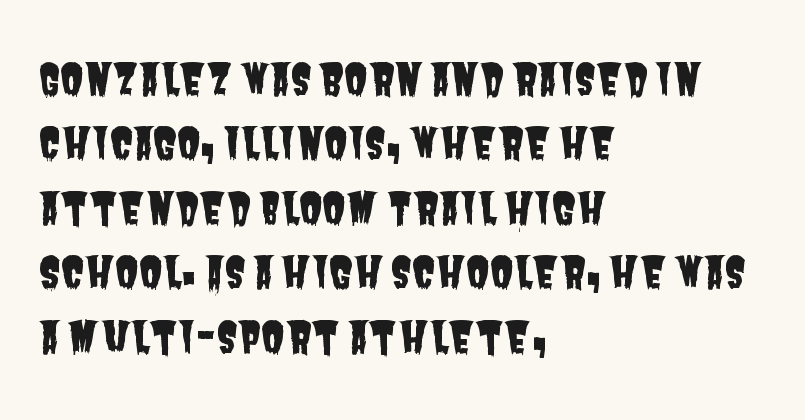
The image shows 43 px condensed sans-serif type; set left-aligned, normal line spacing (1.5x), normal letter spacing, not underlined; low stroke contrast and a large x-height.
